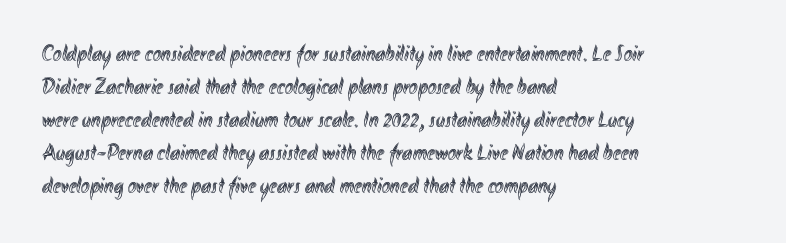
Q: Is the text italic (slanted)? A: Yes.
Q: Is the text underlined? A: No.
Q: How is the paragraph aligned? A: Left-aligned.
Q: Is the spacing between letters normal or unusually wide? A: Normal.
Q: Is the spacing between lines tight, normal or loose? A: Normal.
